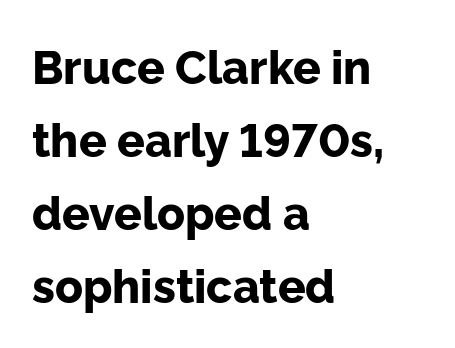
Bare-footed words on every line. The letters sit at their default tracking, neither squeezed nor spread. Typographically, this falls in the sans-serif category. The passage shown stacks its lines at a standard gap. The rendering uses natural spacing where letterforms have individual widths.
